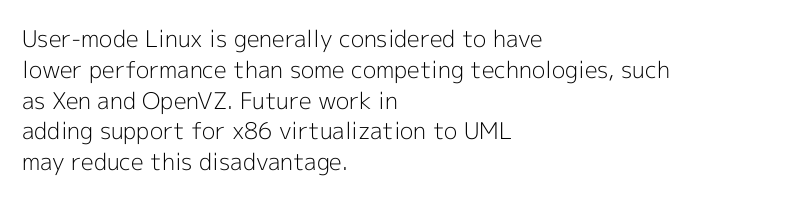
Q: Is the text bold? A: No.
Q: Is the text italic (slanted)? A: No, it is upright.
Q: Is the text underlined? A: No.
Q: How is the paragraph aligned? A: Left-aligned.
Q: Is the spacing between letters normal or unusually wide? A: Normal.
Q: Is the spacing between lines tight, normal or loose? A: Normal.
